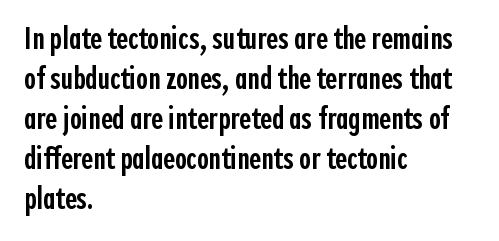
The image shows 32 px semibold, condensed sans-serif type, upright; set left-aligned, normal line spacing (1.25x), normal letter spacing, not underlined; a medium x-height.
